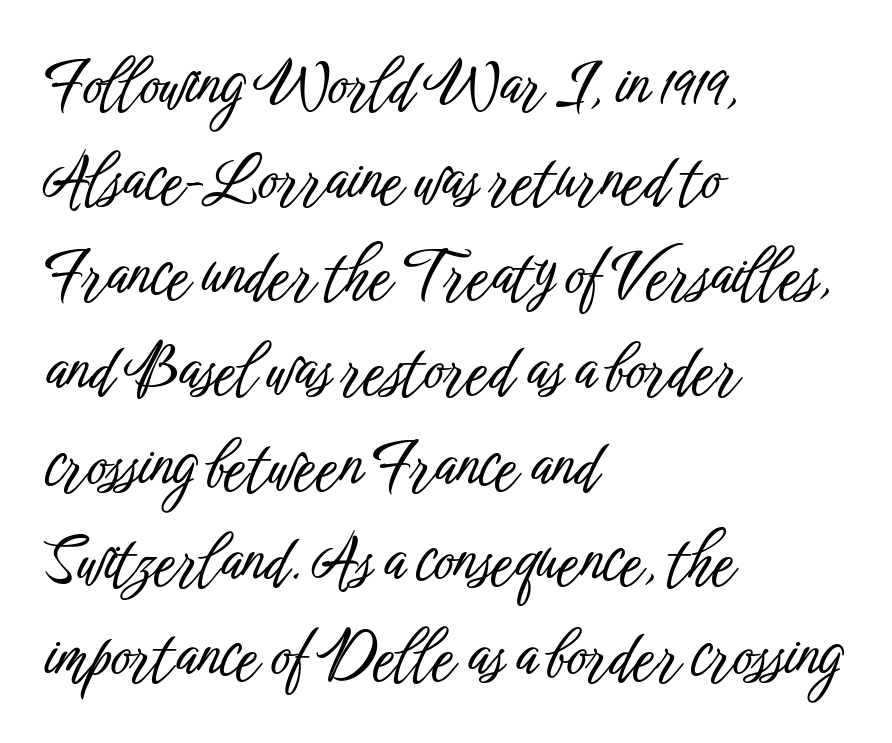
{"serif": "no", "width": "condensed", "stroke_contrast": "low", "x_height": "medium", "monospaced": "no", "underline": "no", "align": "left", "line_spacing": "normal", "line_spacing_ratio": 1.56, "letter_spacing": "normal", "letter_spacing_em": 0.0, "glyph_px": 61}
